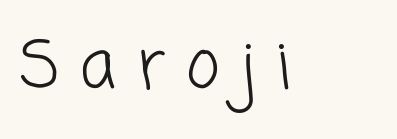
{"serif": "no", "bold": "no", "weight": "light", "width": "normal", "stroke_contrast": "low", "x_height": "medium", "monospaced": "no", "underline": "no", "letter_spacing": "wide", "letter_spacing_em": 0.32, "glyph_px": 65}
